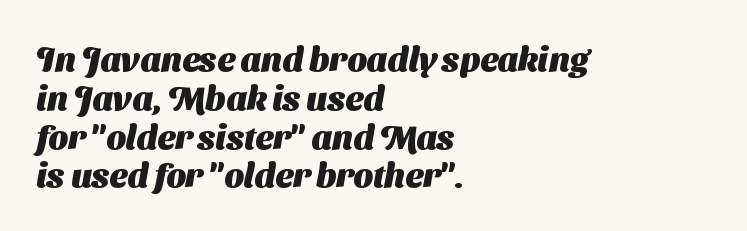
The image shows 34 px heavy sans-serif type; set left-aligned, tight line spacing (1.14x), normal letter spacing, not underlined; medium stroke contrast and a medium x-height.
